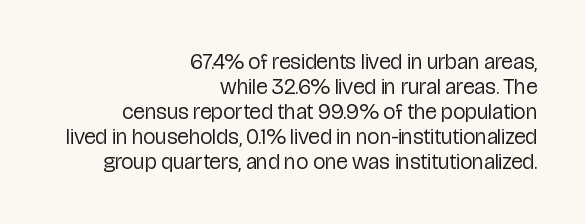
Interline gaps are noticeably narrow in this sample. If you drew a line through each stem, it would be perfectly vertical. Line endings align vertically; line beginnings do not. Each row of text sits above clean, open space. A light-to-regular cut is what we see here. This rendering leaves character spacing at its baseline value.
